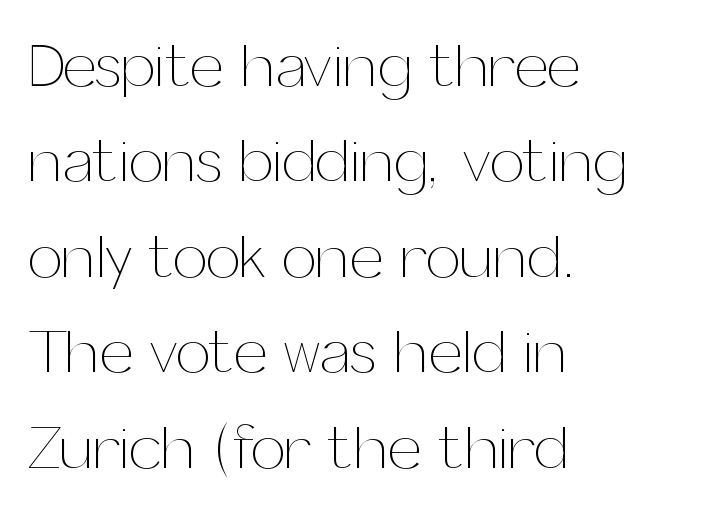
The face looks like a standard text weight, possibly lighter. Descenders are the only things crossing below the line. Reading down the block, your eye returns to a fixed left position each line. The block of text has a typical density, with ordinary space between rows.
